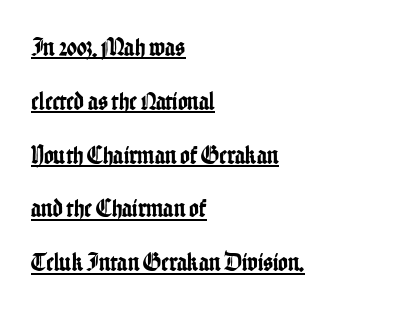
Between one letter and the next there's only the usual sliver of space. Characters remain perfectly vertical along every line. These characters rest on top of a visible drawn line. Each line starts at the same left margin while the right side varies. Quick note: interline space is abundant.
